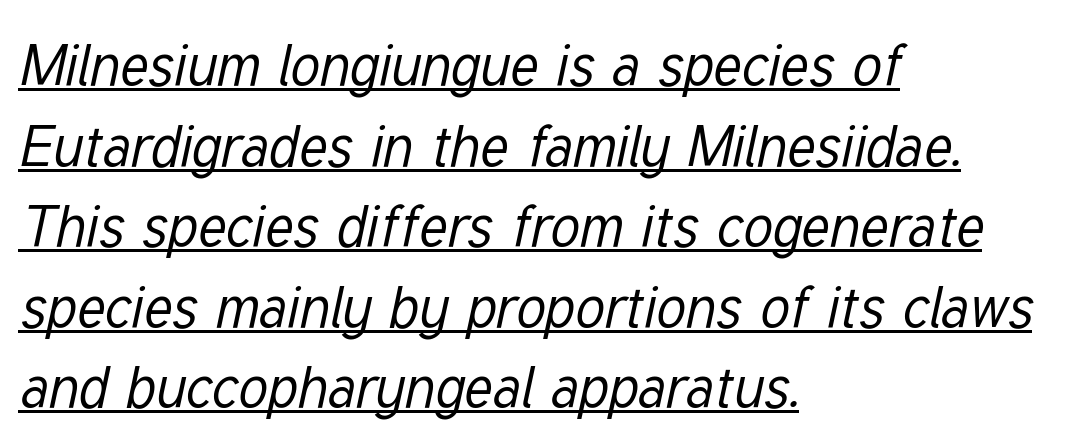
A typesetter would call this proportional, since set widths differ per character. The letterforms sit shoulder to shoulder at normal distance. Tall strokes in this sample are angled rather than plumb. Notice how a bar underscores the lettering throughout. A typesetter would call this leading conventional body-copy spacing. Letters have the restrained weight of plain body copy at most.
